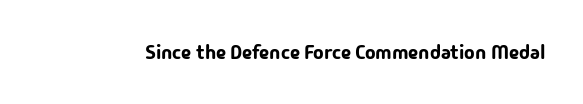
The image shows 20 px text type, upright; set normal letter spacing, not underlined.
